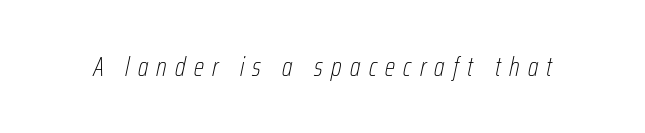
The image shows 27 px text type, italic (leaning right); set unusually wide letter spacing (+0.31 em), not underlined.
